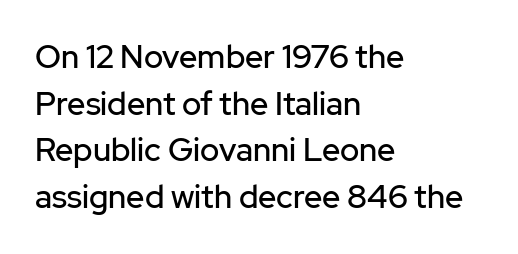
{"serif": "no", "italic": "no", "width": "normal", "stroke_contrast": "low", "x_height": "medium", "monospaced": "no", "underline": "no", "align": "left", "line_spacing": "normal", "line_spacing_ratio": 1.46, "letter_spacing": "normal", "letter_spacing_em": 0.0, "glyph_px": 32}
